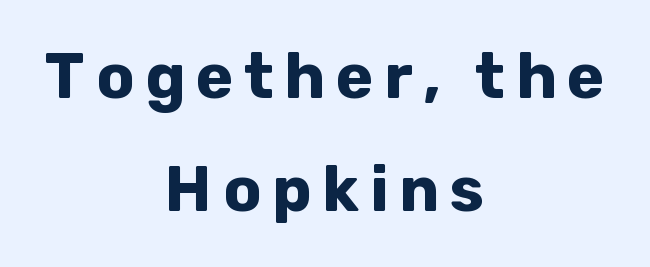
{"serif": "no", "italic": "no", "bold": "yes", "weight": "bold", "width": "normal", "stroke_contrast": "low", "x_height": "medium", "monospaced": "no", "underline": "no", "align": "center", "line_spacing_ratio": 1.8, "glyph_px": 63}
